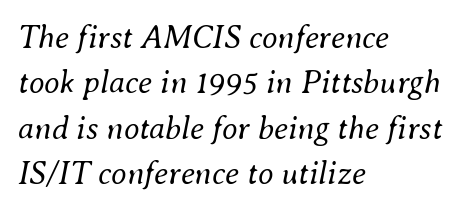
The image shows 32 px regular-weight type, italic (leaning right); set left-aligned, normal line spacing (1.42x), normal letter spacing, not underlined; medium stroke contrast and a small x-height.
